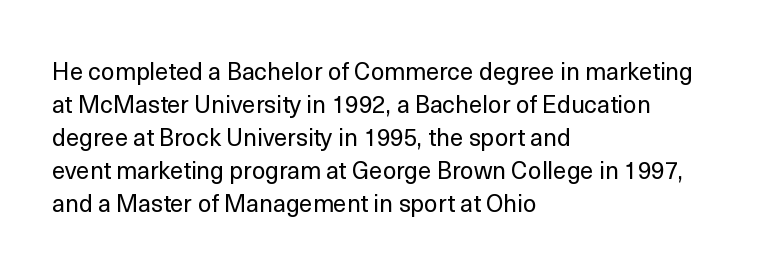
The image shows 24 px text type, upright; set left-aligned, normal line spacing (1.37x), normal letter spacing, not underlined.
